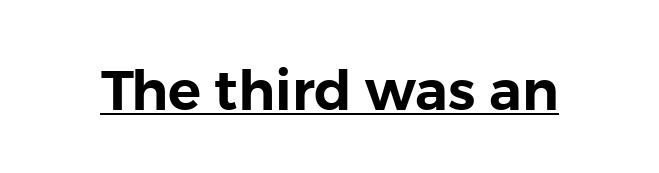
{"serif": "no", "italic": "no", "width": "normal", "stroke_contrast": "low", "x_height": "medium", "monospaced": "no", "underline": "yes", "letter_spacing": "normal", "letter_spacing_em": 0.0, "glyph_px": 55}
